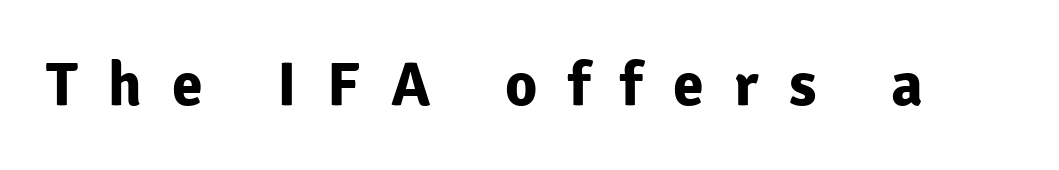
Descenders hang freely into open space. The letters are spread apart with noticeably loose tracking. Note: no serifs on the glyphs. When letters stand straight like this, we call the style roman or upright.
